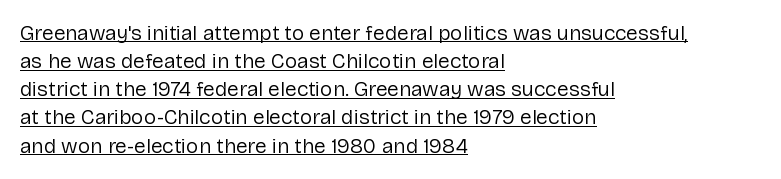
The image shows 21 px text type, upright; set left-aligned, normal line spacing (1.34x), normal letter spacing, underlined.
